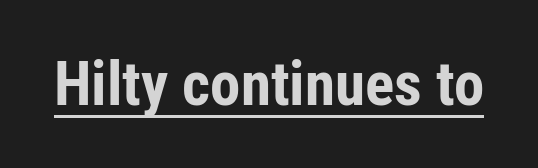
The image shows 61 px bold, condensed sans-serif type, upright; set normal letter spacing, underlined; low stroke contrast and a medium x-height.
